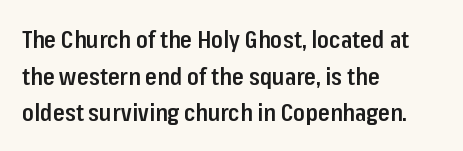
If you drew a line through each stem, it would be perfectly vertical. Each line starts at the same left margin while the right side varies. The string is rendered with underlining switched off. In terms of weight, the rendering is demibold, just under bold.
